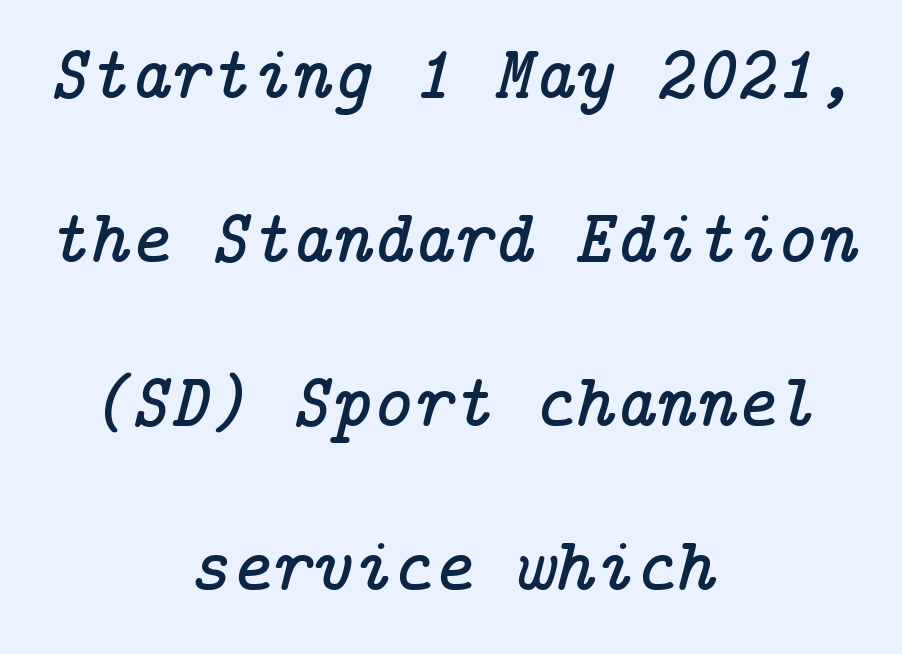
Q: Is the text italic (slanted)? A: Yes, it leans right by about 14 degrees.
Q: Is the typeface a serif or a sans-serif typeface? A: Serif.
Q: Is the text underlined? A: No.
Q: How is the paragraph aligned? A: Centered.
Q: Is the spacing between letters normal or unusually wide? A: Normal.
Q: Is the spacing between lines tight, normal or loose? A: Loose.
Q: Width (condensed, normal, or wide)? A: Normal.
Q: Stroke contrast? A: Low.
Q: x-height? A: Medium.
